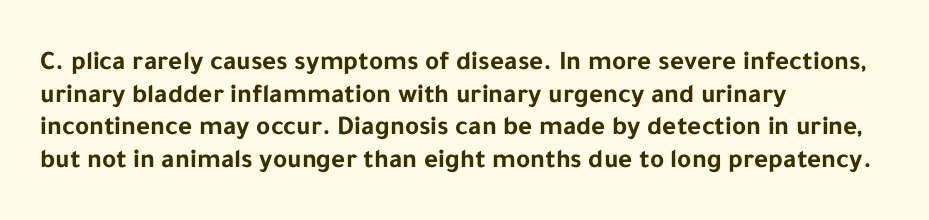
The image shows 27 px bold type, upright; set left-aligned, line spacing 1.21x, normal letter spacing, not underlined.
